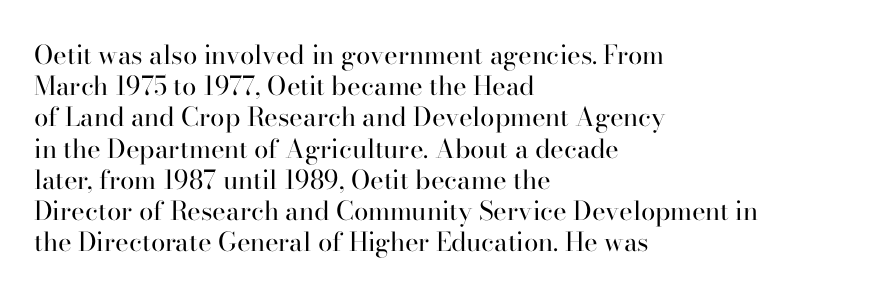
{"italic": "no", "bold": "no", "underline": "no", "align": "left", "line_spacing_ratio": 1.2, "letter_spacing": "normal", "letter_spacing_em": 0.0, "glyph_px": 26}
